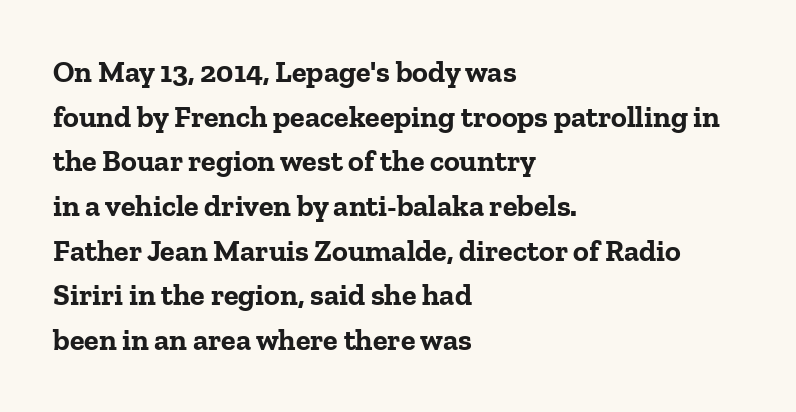
The passage shown is typed in a proportional face where columns would drift. Nope, not italic — everything's standing straight. Old-style or modern, the face here clearly has serifs. Tracking value appears to be zero — textbook default spacing. The passage shown is not underscored anywhere. Which margin do the lines hug? The left one — the right edge is uneven.
